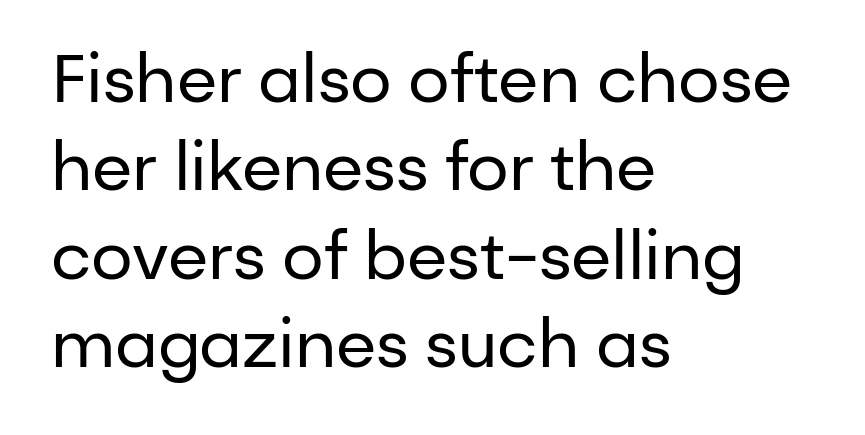
Q: Is the text bold? A: No.
Q: Is the text italic (slanted)? A: No, it is upright.
Q: Is the typeface a serif or a sans-serif typeface? A: Sans-serif.
Q: Is the text underlined? A: No.
Q: How is the paragraph aligned? A: Left-aligned.
Q: Is the spacing between letters normal or unusually wide? A: Normal.
Q: Is the spacing between lines tight, normal or loose? A: Normal.
Q: Width (condensed, normal, or wide)? A: Normal.
Q: Stroke contrast? A: Low.
Q: x-height? A: Medium.
Q: Monospaced? A: No.
